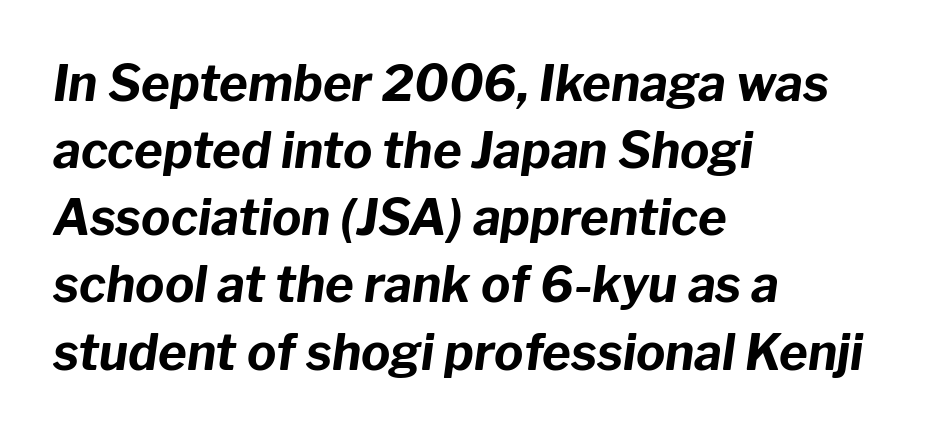
Q: Is the text bold? A: Yes.
Q: Is the text italic (slanted)? A: Yes, it leans right by about 8 degrees.
Q: Is the text underlined? A: No.
Q: How is the paragraph aligned? A: Left-aligned.
Q: Is the spacing between letters normal or unusually wide? A: Normal.
Q: Is the spacing between lines tight, normal or loose? A: Normal.
Q: Width (condensed, normal, or wide)? A: Normal.
Q: Stroke contrast? A: Low.
Q: x-height? A: Medium.
Q: Monospaced? A: No.
